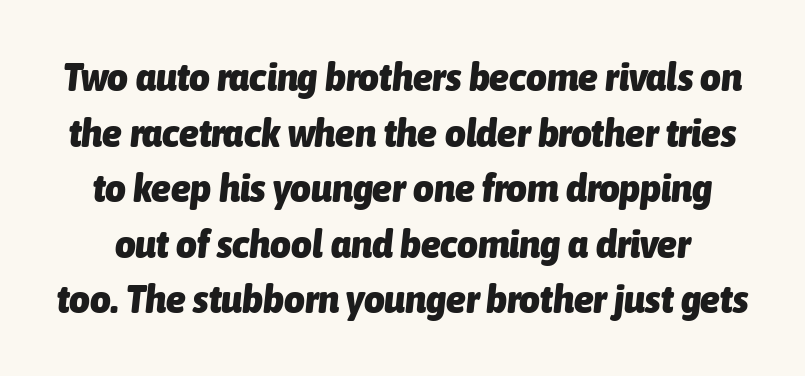
The rendering uses a moderate line-height, typical for paragraphs. The area under the type is left untouched. Each glyph is drawn with heavy, bold strokes. Compared with ordinary roman type, these characters are visibly tilted.
